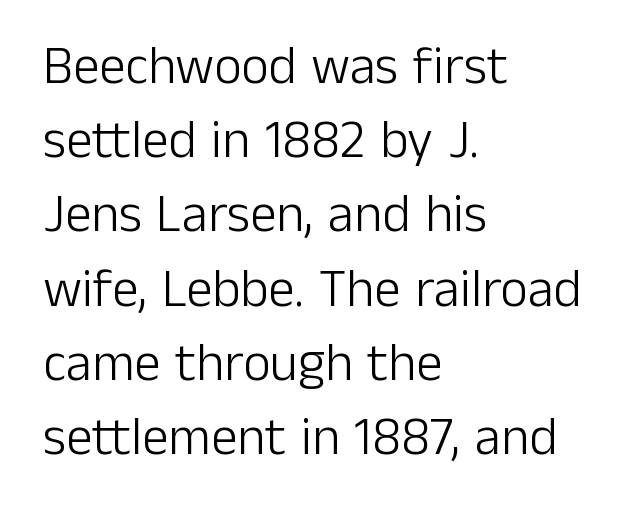
The characters are drawn with everyday or finer stroke widths. The letters stand upright; this is a roman face. Baseline-to-baseline distance is the conventional proportion of letter height. No extra tracking has been applied to these lines. The space directly below the letters is spotless. Look at the bottom of the vertical strokes: they stop flat, with no serifs.
